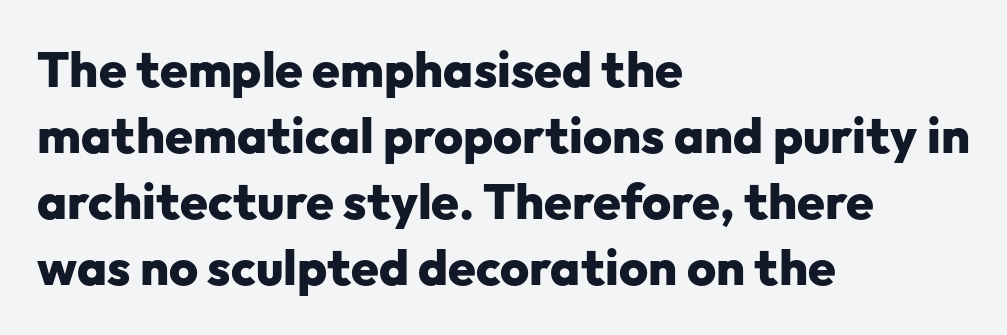
The text was rendered using a sans face with plain stroke endings. The face used here is proportionally spaced, like ordinary book or web type. Heft: maximum for text — a bold. It's the straight-up-and-down kind of type. The glyphs are unaccompanied by any horizontal stroke below them.
